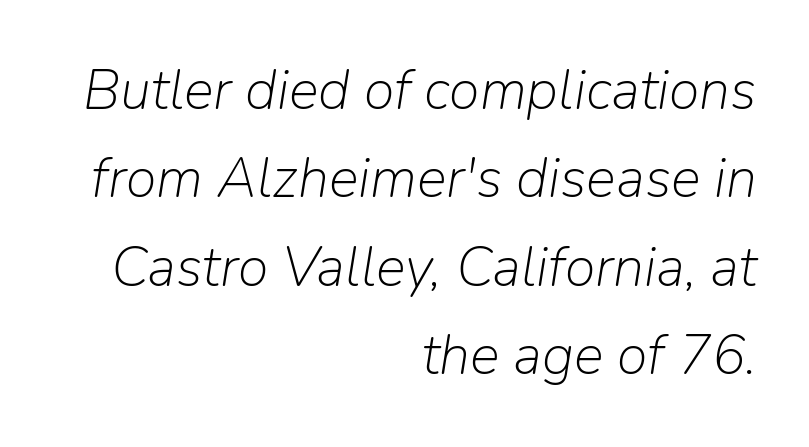
A student would call this right alignment; a typographer would say flush right, rag left. The face used here has a pronounced slope to its letters. Honestly, the row spacing looks completely unremarkable. Characters follow at the spacing the type designer built in. These lines are rendered in a variable-pitch font. Beneath every word, the page is bare.
